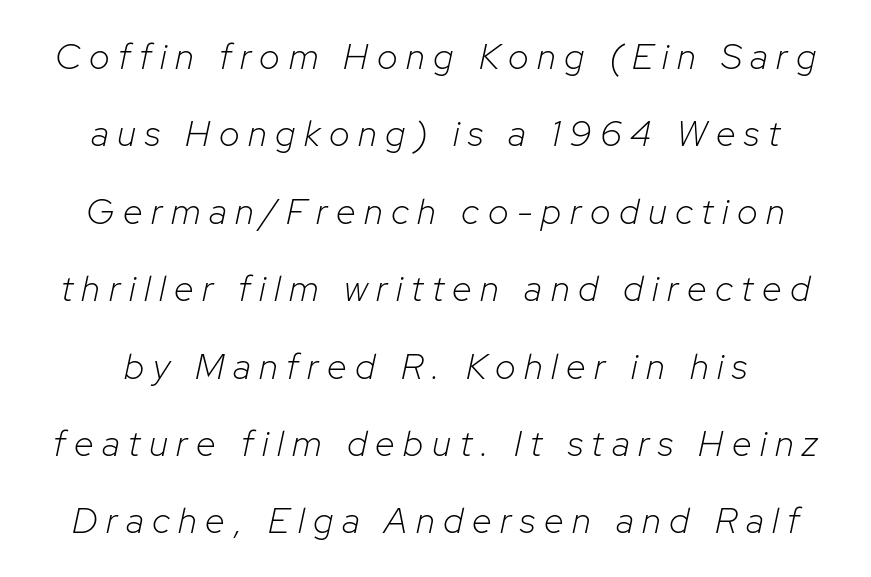
The space beneath each line is pristine and unruled. When letters slant like this, we call the style italic. Note the varied advance widths — an 'i' is clearly narrower than an 'm'. These lines stand farther apart than default settings would place them. The weight would be labelled regular, book, light, or lighter still.
